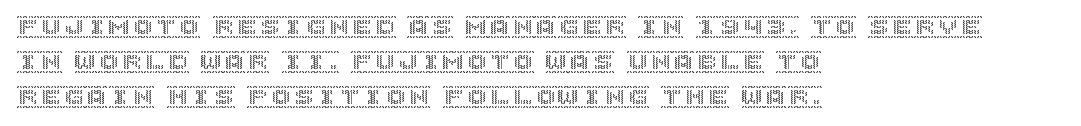
{"italic": "no", "underline": "no", "align": "left", "line_spacing": "normal", "line_spacing_ratio": 1.53, "letter_spacing": "normal", "letter_spacing_em": 0.0, "glyph_px": 23}
